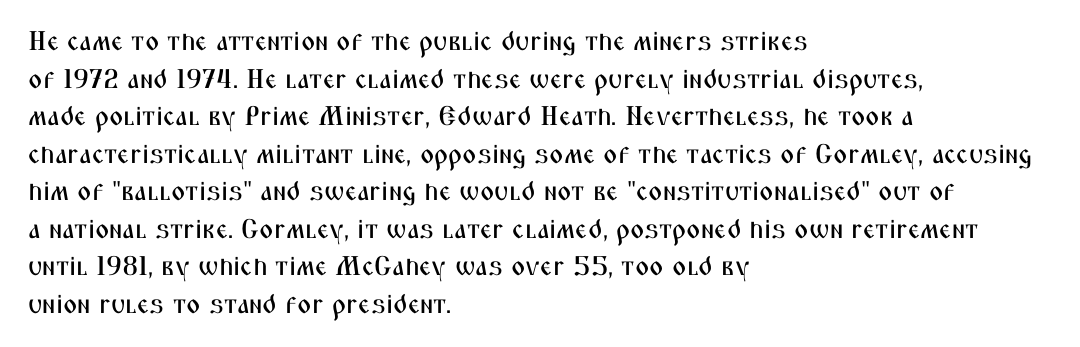
Plain, unruled lines of type. The lines in this sample share a left origin and differ only in where they stop. The specimen reads as upright at a glance. Letter spacing: default. If you measured baseline to baseline, you'd find a middling distance.
